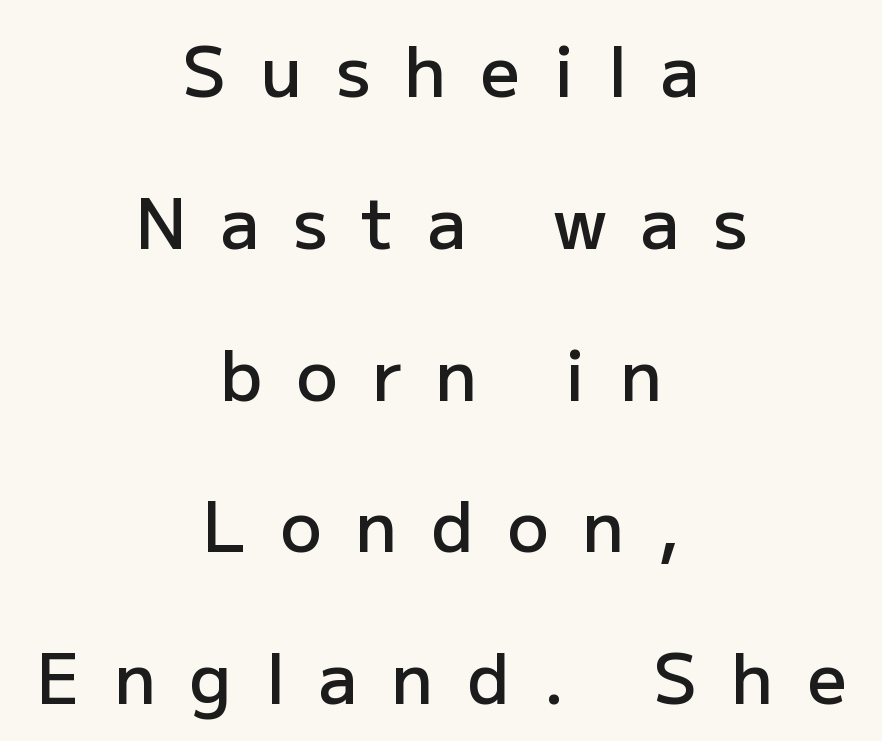
Q: Is the text bold? A: Semi-bold.
Q: Is the text italic (slanted)? A: No, it is upright.
Q: Is the typeface a serif or a sans-serif typeface? A: Sans-serif.
Q: Is the text underlined? A: No.
Q: How is the paragraph aligned? A: Centered.
Q: Is the spacing between letters normal or unusually wide? A: Unusually wide.
Q: Is the spacing between lines tight, normal or loose? A: Loose.
Q: Width (condensed, normal, or wide)? A: Normal.
Q: Stroke contrast? A: Low.
Q: x-height? A: Medium.
Q: Monospaced? A: No.
